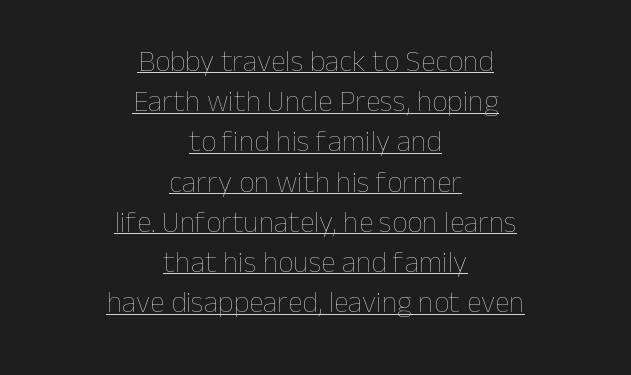
Here the designer chose a conventional face with non-uniform glyph widths. Rows of type keep a routine distance in the vertical direction. Characters remain perfectly vertical along every line. Is the block centered? Yes — each line is placed symmetrically about the middle. Honestly, the letter spacing is just normal — you wouldn't notice it. The lettering is marked with a stroke running underneath it.
